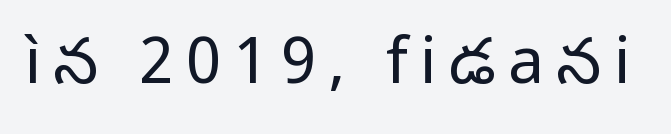
The image shows 64 px regular-weight sans-serif type, upright; set not underlined; low stroke contrast and a medium x-height.
